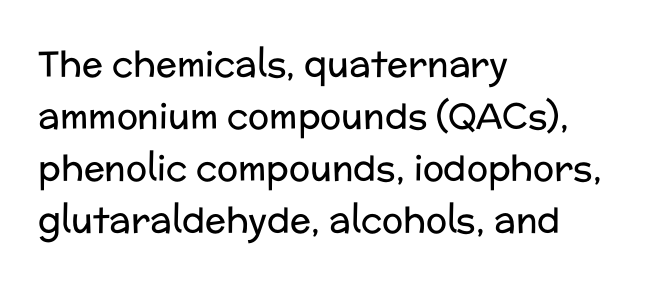
{"serif": "no", "italic": "no", "bold": "no", "weight": "regular", "width": "normal", "stroke_contrast": "low", "x_height": "medium", "monospaced": "no", "underline": "no", "align": "left", "line_spacing": "normal", "line_spacing_ratio": 1.49, "letter_spacing": "normal", "letter_spacing_em": 0.0, "glyph_px": 35}
